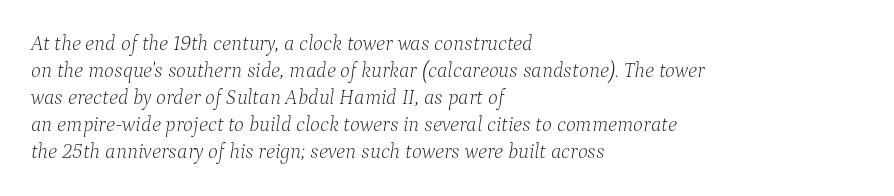
Q: Is the text bold? A: No.
Q: Is the text italic (slanted)? A: Yes, it leans right by about 9 degrees.
Q: Is the text underlined? A: No.
Q: How is the paragraph aligned? A: Left-aligned.
Q: Is the spacing between letters normal or unusually wide? A: Normal.
Q: Is the spacing between lines tight, normal or loose? A: Normal.
